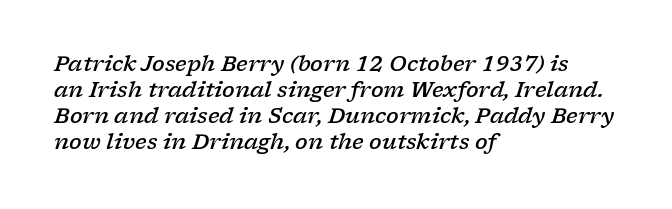
Students, this is semibold: more ink than regular, less than bold. The ragged edge is on the right, which tells us the setting is flush left. Descenders are the only things crossing below the line. These lines keep a tight, regular rhythm from letter to letter. Italic? Definitely — the glyphs are oblique.
